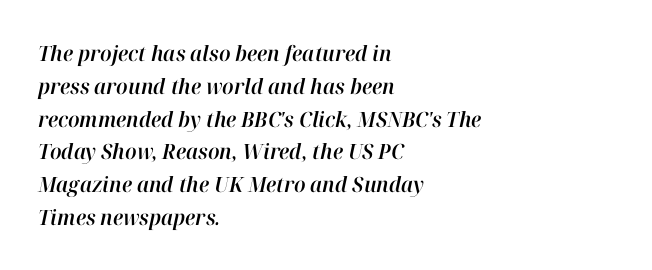
Rendered with sloped, italic letterforms. Observe the ordinary spacing: letters are neighbours, not strangers. A typesetter would call this leading conventional body-copy spacing. The rag falls on the right side of this text block. Bare-footed words on every line.
